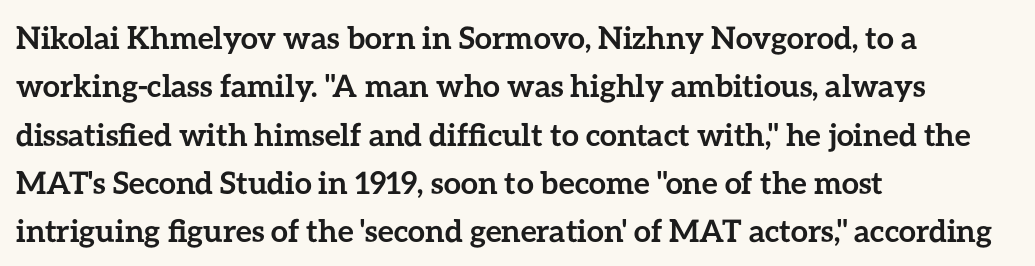
One-word summary of the alignment: left. Students, observe: this is what conventionally led text looks like. Tall strokes in this sample are plumb rather than angled. The line texture is even and compact thanks to regular tracking.
